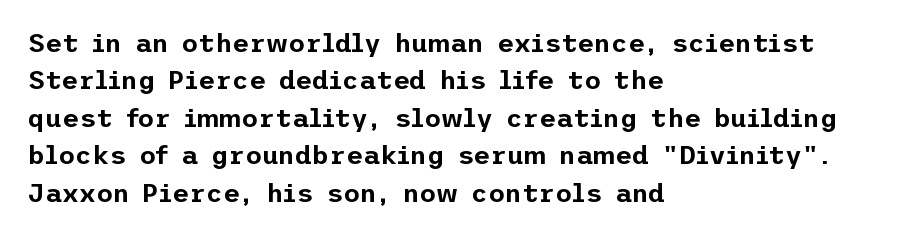
The image shows 26 px text type, upright; set left-aligned, normal line spacing (1.44x), normal letter spacing, not underlined.
